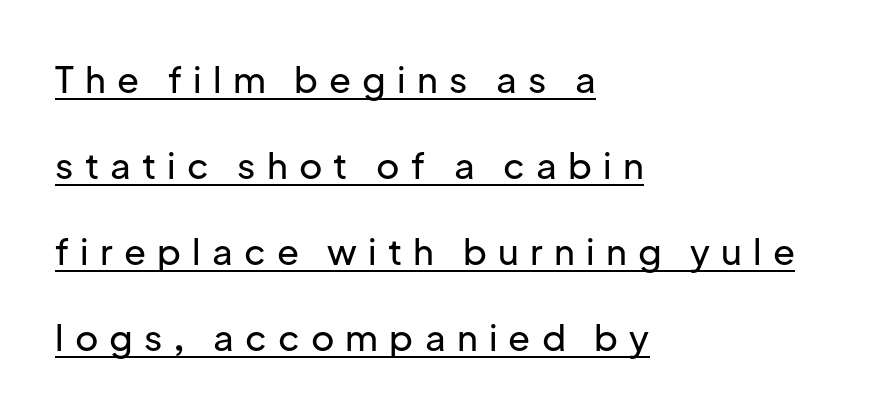
Q: Is the text italic (slanted)? A: No, it is upright.
Q: Is the typeface a serif or a sans-serif typeface? A: Sans-serif.
Q: Is the text underlined? A: Yes.
Q: How is the paragraph aligned? A: Left-aligned.
Q: Is the spacing between letters normal or unusually wide? A: Unusually wide.
Q: Is the spacing between lines tight, normal or loose? A: Loose.
Q: Width (condensed, normal, or wide)? A: Normal.
Q: Stroke contrast? A: Low.
Q: x-height? A: Medium.
Q: Monospaced? A: No.
